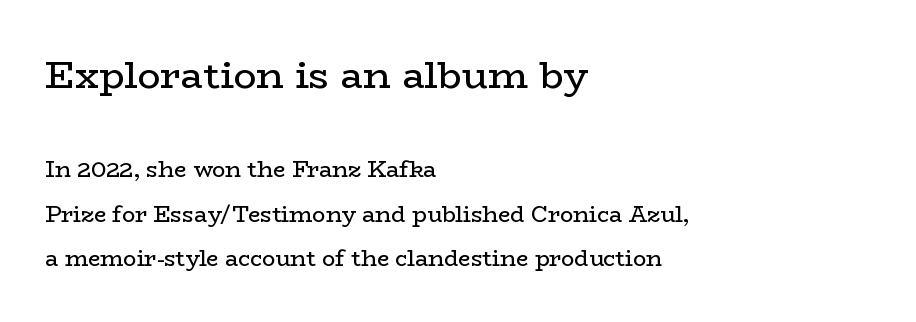
The image shows 38 px regular-weight, wide serif type, upright; set left-aligned, loose line spacing (2.02x), normal letter spacing, not underlined; the first (top) block is 1.73x larger; low stroke contrast and a medium x-height.
